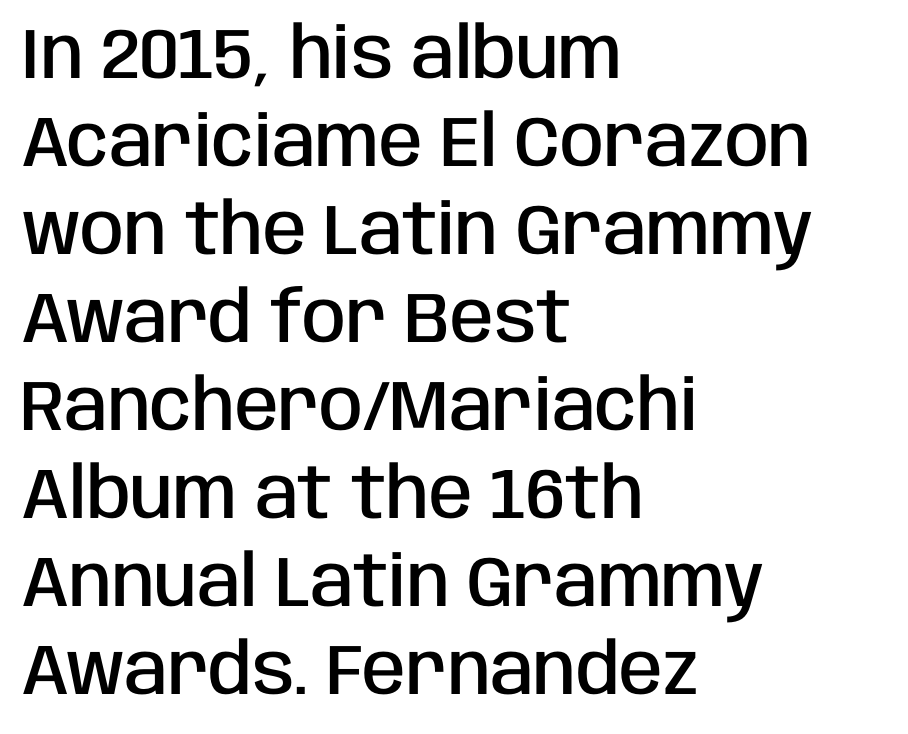
{"serif": "no", "italic": "no", "bold": "semi", "weight": "semibold", "width": "condensed", "stroke_contrast": "low", "x_height": "large", "monospaced": "no", "underline": "no", "align": "left", "line_spacing_ratio": 1.24, "letter_spacing": "normal", "letter_spacing_em": 0.0, "glyph_px": 71}
